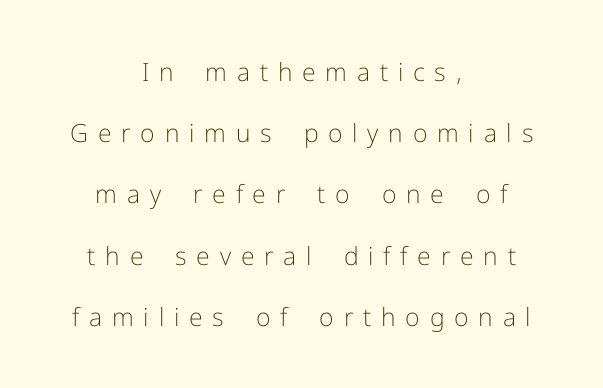
Ordinary non-slanted type is in use. The string is rendered with underlining switched off. Short note: letters widely spaced. Line spacing here is loose. The paragraph shown floats in the horizontal middle. Weight: regular or lighter.
